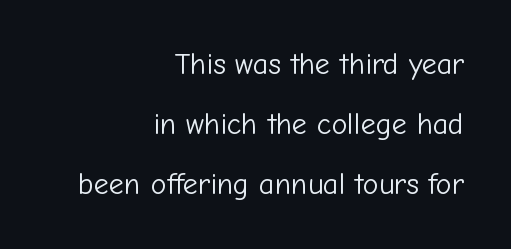
{"serif": "no", "italic": "no", "bold": "no", "weight": "light", "width": "normal", "stroke_contrast": "low", "x_height": "medium", "monospaced": "no", "underline": "no", "align": "right", "line_spacing": "loose", "line_spacing_ratio": 2.0, "letter_spacing": "normal", "letter_spacing_em": 0.0, "glyph_px": 30}
